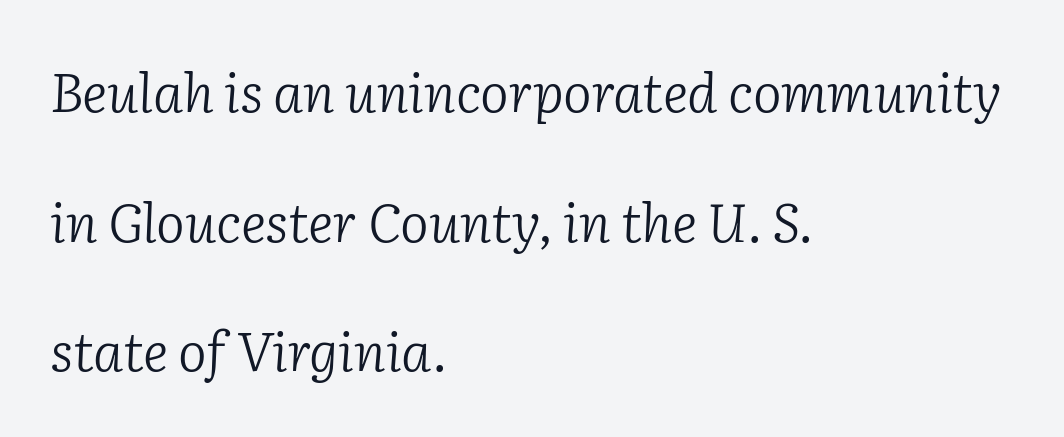
{"serif": "yes", "italic": "yes", "lean": "right", "slant_degrees": 2, "bold": "no", "weight": "light", "width": "normal", "stroke_contrast": "low", "x_height": "medium", "monospaced": "no", "underline": "no", "align": "left", "line_spacing": "loose", "line_spacing_ratio": 2.4, "letter_spacing": "normal", "letter_spacing_em": 0.0, "glyph_px": 54}
